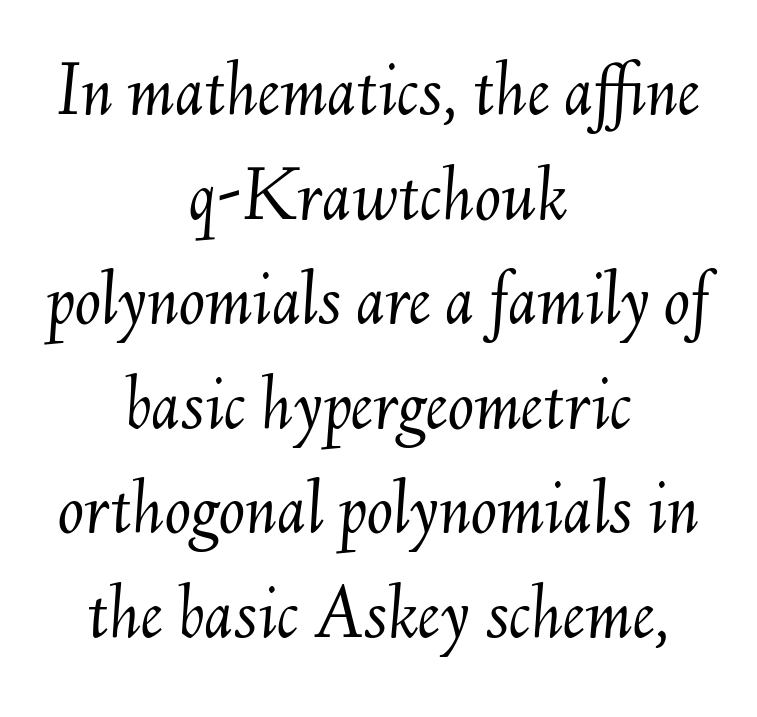
The image shows 78 px light type, italic (leaning right); set centered, normal line spacing (1.34x), normal letter spacing, not underlined; medium stroke contrast and a small x-height.
